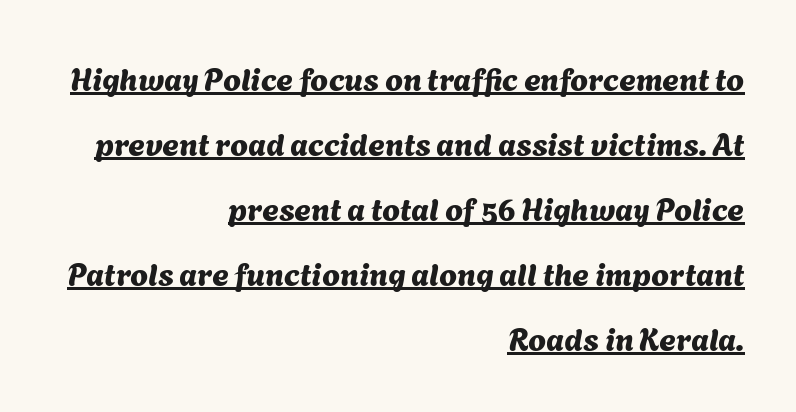
Q: Is the typeface a serif or a sans-serif typeface? A: Sans-serif.
Q: Is the text underlined? A: Yes.
Q: How is the paragraph aligned? A: Right-aligned.
Q: Is the spacing between letters normal or unusually wide? A: Normal.
Q: Is the spacing between lines tight, normal or loose? A: Loose.
Q: Width (condensed, normal, or wide)? A: Normal.
Q: Stroke contrast? A: Medium.
Q: x-height? A: Medium.
Q: Monospaced? A: No.
